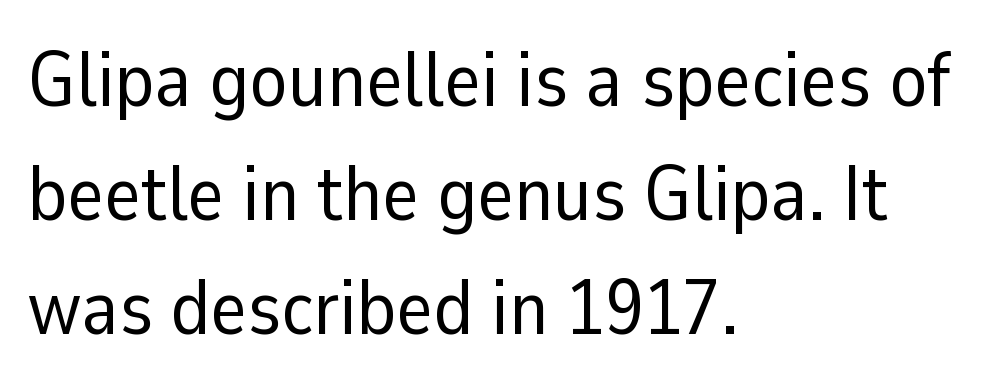
Q: Is the text bold? A: No.
Q: Is the text italic (slanted)? A: No, it is upright.
Q: Is the typeface a serif or a sans-serif typeface? A: Sans-serif.
Q: Is the text underlined? A: No.
Q: How is the paragraph aligned? A: Left-aligned.
Q: Is the spacing between letters normal or unusually wide? A: Normal.
Q: Is the spacing between lines tight, normal or loose? A: Normal.
Q: Width (condensed, normal, or wide)? A: Normal.
Q: Stroke contrast? A: Low.
Q: x-height? A: Medium.
Q: Monospaced? A: No.
